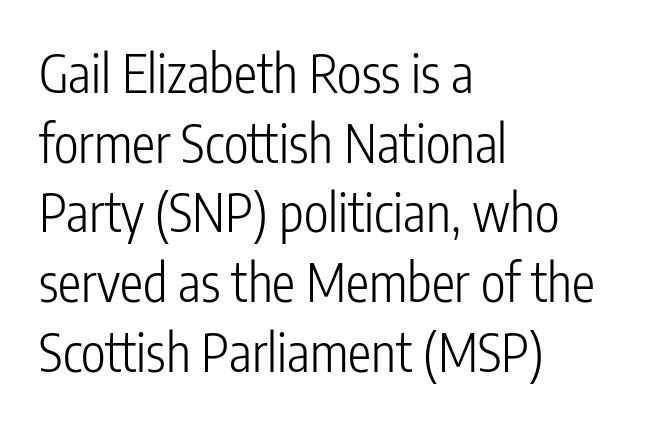
The horizontal fit of the characters is conventional and even. Underline: absent. On a weight scale, this lands at 450 or below. Vertical strokes here are truly vertical.
